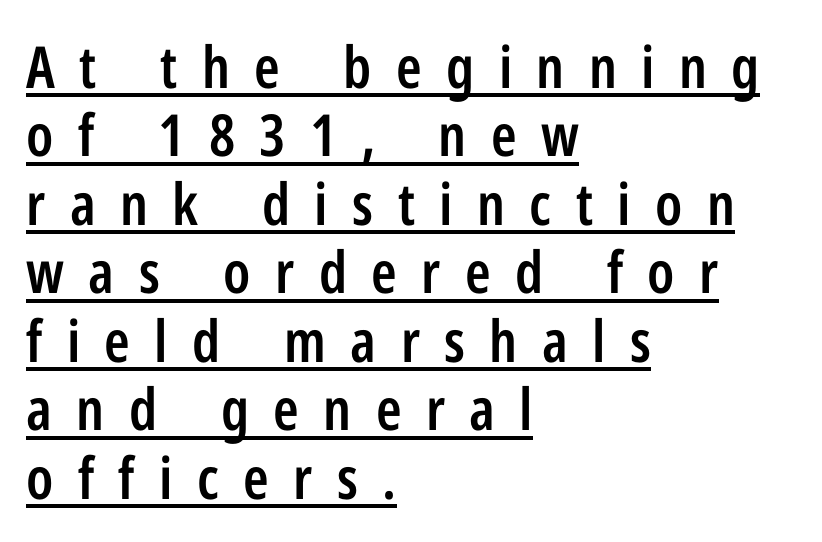
The image shows 58 px semibold, condensed sans-serif type, upright; set left-aligned, line spacing 1.18x, unusually wide letter spacing (+0.42 em), underlined; low stroke contrast and a medium x-height.
